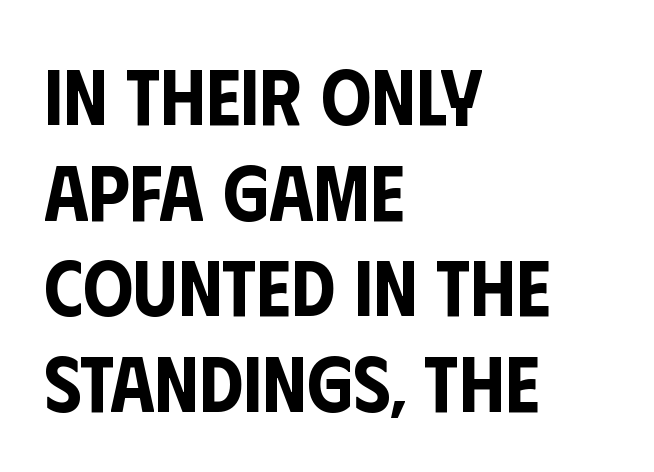
Q: Is the text italic (slanted)? A: No, it is upright.
Q: Is the typeface a serif or a sans-serif typeface? A: Sans-serif.
Q: Is the text underlined? A: No.
Q: How is the paragraph aligned? A: Left-aligned.
Q: Is the spacing between letters normal or unusually wide? A: Normal.
Q: Width (condensed, normal, or wide)? A: Condensed.
Q: Stroke contrast? A: Low.
Q: x-height? A: Large.
Q: Monospaced? A: No.
